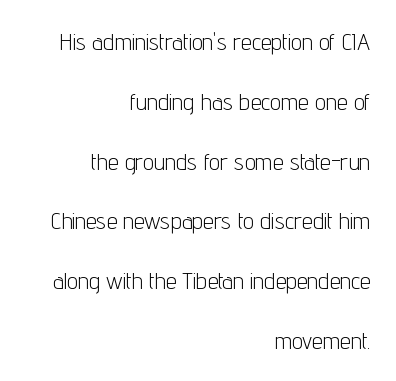
{"italic": "no", "bold": "no", "underline": "no", "align": "right", "line_spacing": "loose", "line_spacing_ratio": 2.49, "letter_spacing": "normal", "letter_spacing_em": 0.0, "glyph_px": 24}
